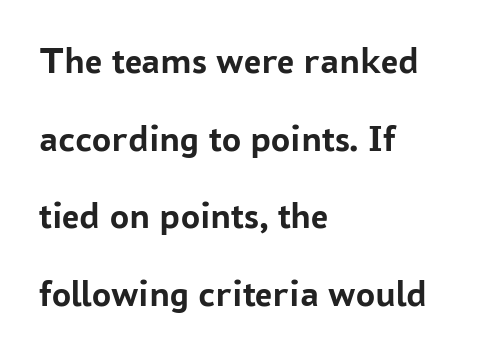
{"serif": "no", "italic": "no", "bold": "yes", "weight": "semibold", "width": "normal", "stroke_contrast": "low", "x_height": "medium", "monospaced": "no", "underline": "no", "align": "left", "line_spacing": "loose", "line_spacing_ratio": 2.04, "letter_spacing": "normal", "letter_spacing_em": 0.0, "glyph_px": 38}
